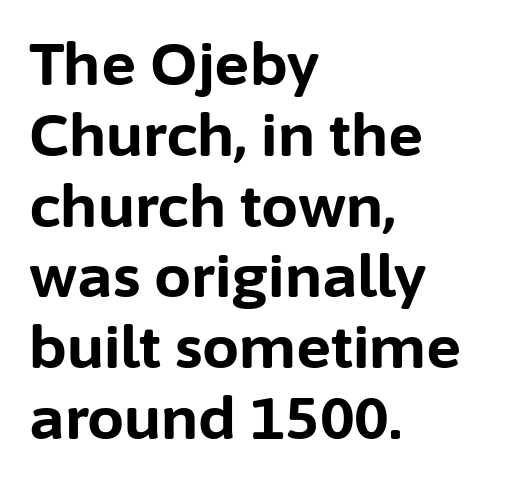
A typesetter would call this proportional, since set widths differ per character. Here the glyphs are tracked normally, forming tight word shapes. Tall strokes in this sample are plumb rather than angled. The compositor pushed each line to the left boundary. The text was rendered using a sans face with plain stroke endings. Each row of text sits above clean, open space.
